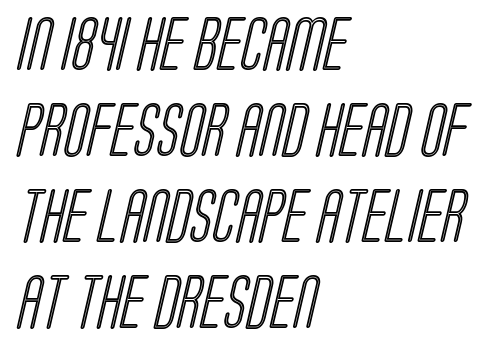
A typesetter would call this proportional, since set widths differ per character. Descenders are the only things crossing below the line. The horizontal fit of the characters is conventional and even. Left-aligned paragraph, ragged on the right.
